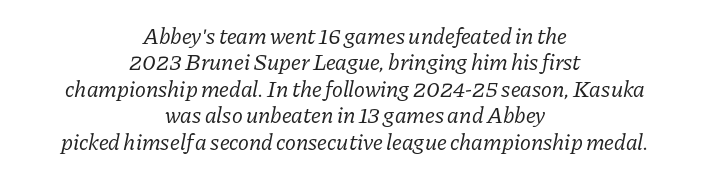
{"italic": "yes", "lean": "right", "slant_degrees": 11, "bold": "no", "underline": "no", "align": "center", "line_spacing": "tight", "line_spacing_ratio": 1.15, "letter_spacing": "normal", "letter_spacing_em": 0.0, "glyph_px": 23}
